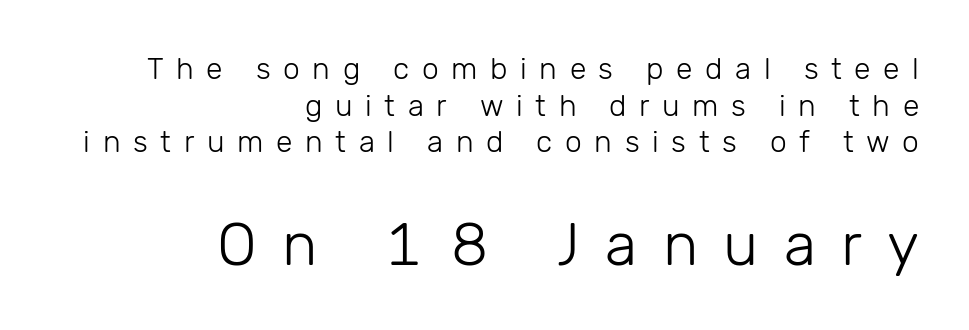
All the whitespace from short lines collects on the left. Note the varied advance widths — an 'i' is clearly narrower than an 'm'. A roman cut, with each character standing at attention. The face used here is rendered with a markedly widened letterfit. Compare the two chunks: the lower has the greater cap height. The weight would be labelled regular, book, light, or lighter still.
